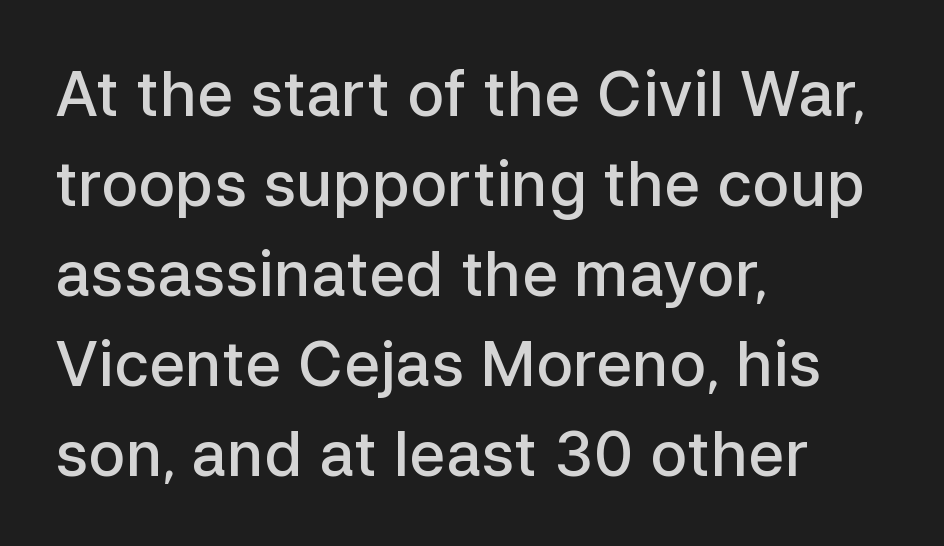
The image shows 62 px semibold sans-serif type, upright; set left-aligned, normal line spacing (1.45x), normal letter spacing, not underlined; low stroke contrast and a medium x-height.
